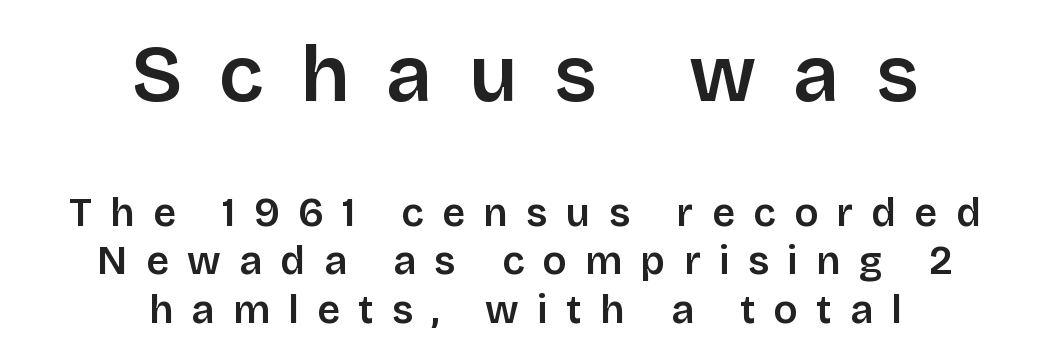
Q: Is the text italic (slanted)? A: No, it is upright.
Q: Is the typeface a serif or a sans-serif typeface? A: Sans-serif.
Q: Is the text underlined? A: No.
Q: How is the paragraph aligned? A: Centered.
Q: Is the spacing between letters normal or unusually wide? A: Unusually wide.
Q: Which block of text is set in a larger size, the first (top) or the second (bottom)? A: The first (top) one.
Q: Width (condensed, normal, or wide)? A: Normal.
Q: Stroke contrast? A: Low.
Q: x-height? A: Large.
Q: Monospaced? A: No.
